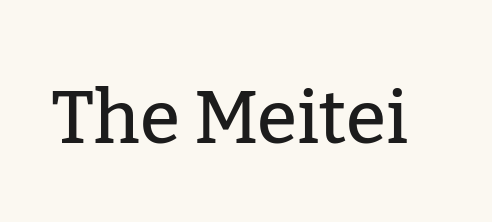
The image shows 73 px serif type, upright; set normal letter spacing, not underlined; low stroke contrast and a medium x-height.
